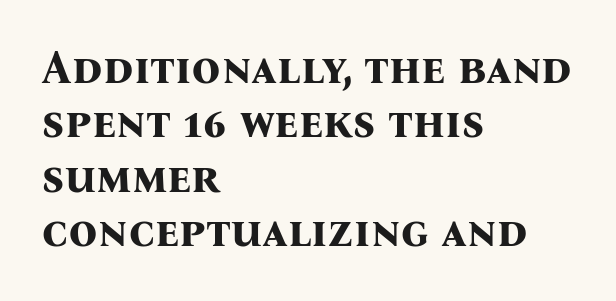
{"serif": "yes", "italic": "no", "bold": "yes", "weight": "bold", "width": "normal", "stroke_contrast": "medium", "x_height": "medium", "monospaced": "no", "underline": "no", "align": "left", "line_spacing_ratio": 1.21, "letter_spacing": "normal", "letter_spacing_em": 0.0, "glyph_px": 45}
